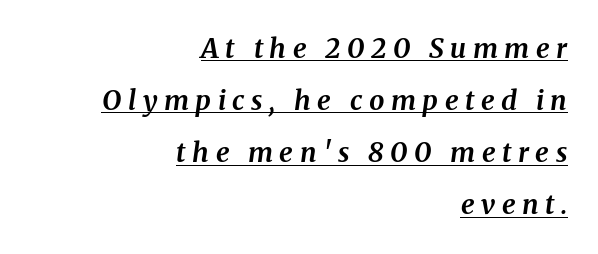
Notice how a bar underscores the lettering throughout. Which margin do the lines hug? The right one — the left edge is uneven. I'd describe the lettering as bold — thick and assertive. Tall strokes in this sample are angled rather than plumb.
